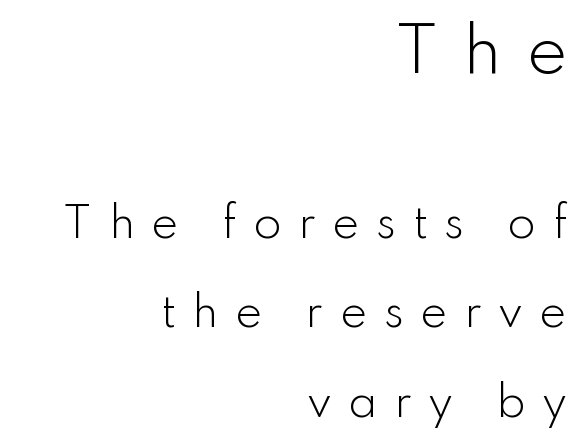
The image shows 61 px light sans-serif type, upright; set right-aligned, loose line spacing (2.18x), unusually wide letter spacing (+0.4 em), not underlined; the first (top) block is 1.49x larger; low stroke contrast and a small x-height.
